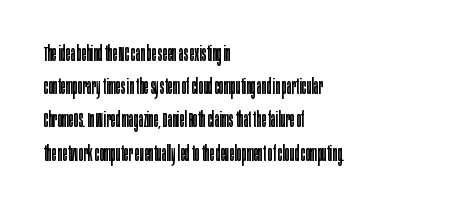
The image shows 22 px text type, upright; set left-aligned, normal line spacing (1.51x), normal letter spacing, not underlined.
